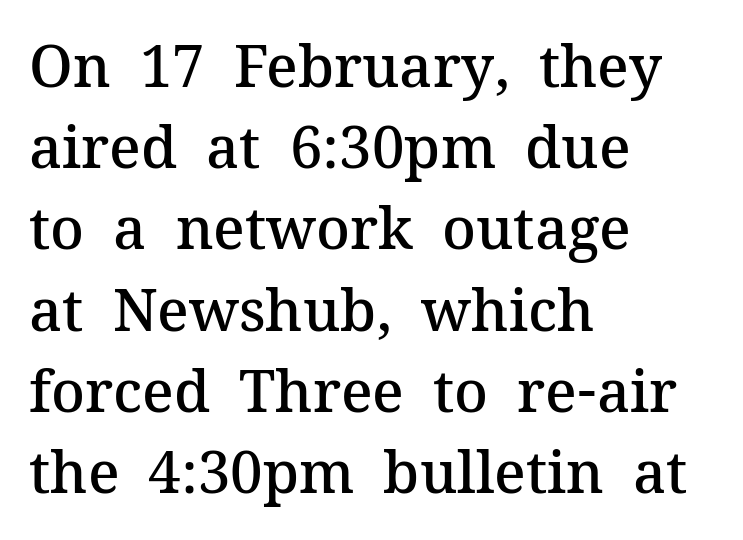
The image shows 58 px semibold serif type, upright; set left-aligned, normal line spacing (1.4x), normal letter spacing, not underlined; medium stroke contrast and a medium x-height.
